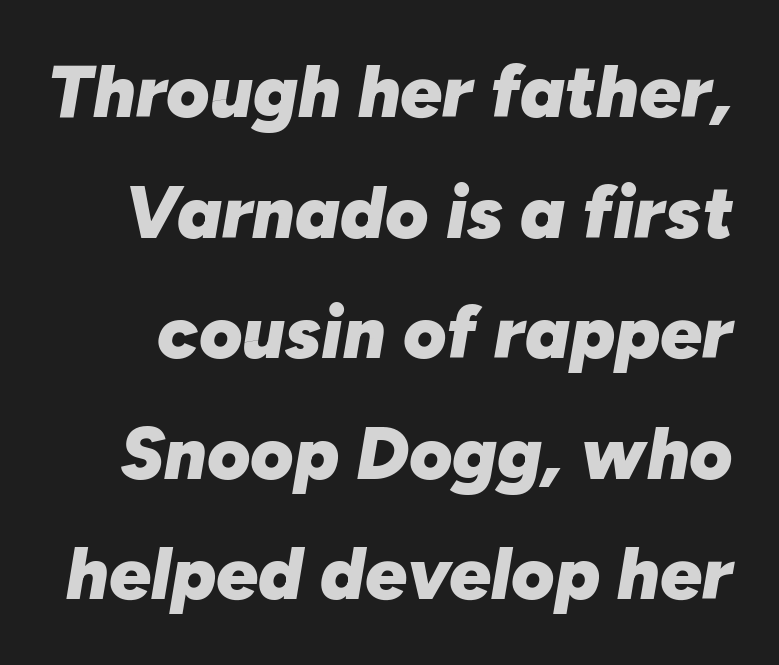
The rows are spaced the way most documents space them. Yep, that's italic — everything's leaning. Descenders are the only things crossing below the line. In terms of letterspacing, this is plain default setting.
